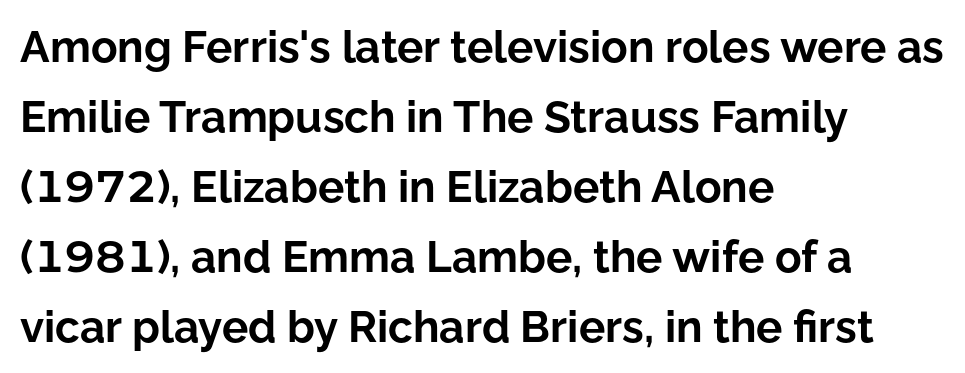
Q: Is the text bold? A: Yes.
Q: Is the text italic (slanted)? A: No, it is upright.
Q: Is the typeface a serif or a sans-serif typeface? A: Sans-serif.
Q: Is the text underlined? A: No.
Q: How is the paragraph aligned? A: Left-aligned.
Q: Is the spacing between letters normal or unusually wide? A: Normal.
Q: Is the spacing between lines tight, normal or loose? A: Normal.
Q: Width (condensed, normal, or wide)? A: Normal.
Q: Stroke contrast? A: Low.
Q: x-height? A: Medium.
Q: Monospaced? A: No.
